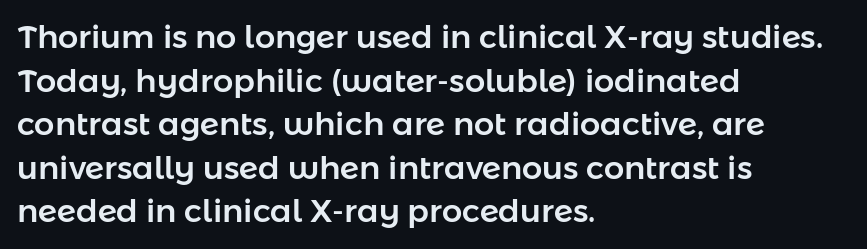
Spacing verdict: proportional, widths tailored to each character. Horizontally, the lines are justified to the leading edge only. The words here are not underlined. Spacing between characters is what you'd get straight out of the box. The lettering holds an erect, upright posture throughout. The face used here is a sans, in the tradition of grotesques and geometrics.
